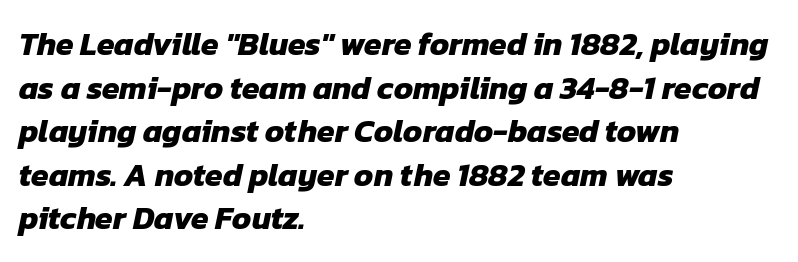
The image shows 32 px heavy sans-serif type; set left-aligned, normal line spacing (1.36x), normal letter spacing, not underlined; low stroke contrast and a medium x-height.
